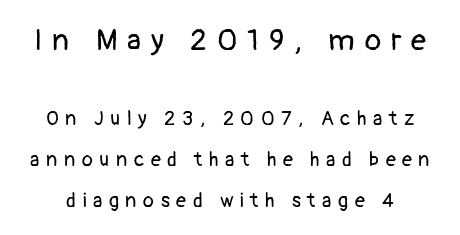
The image shows 30 px regular-weight sans-serif type, upright; set loose line spacing (2.04x), unusually wide letter spacing (+0.33 em), not underlined; the first (top) block is 1.5x larger; low stroke contrast and a medium x-height.
